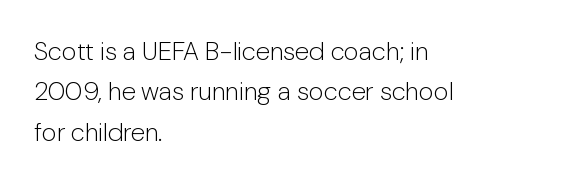
Q: Is the text bold? A: No.
Q: Is the text italic (slanted)? A: No, it is upright.
Q: Is the text underlined? A: No.
Q: How is the paragraph aligned? A: Left-aligned.
Q: Is the spacing between letters normal or unusually wide? A: Normal.
Q: Is the spacing between lines tight, normal or loose? A: Normal.
